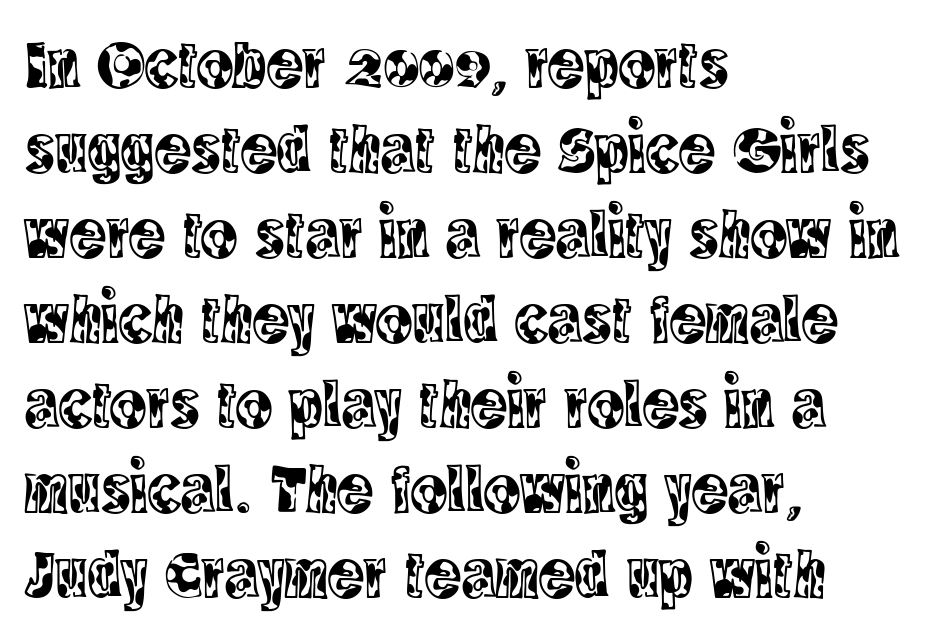
The image shows 68 px condensed serif type, upright; set left-aligned, normal line spacing (1.25x), normal letter spacing, not underlined; a large x-height.
